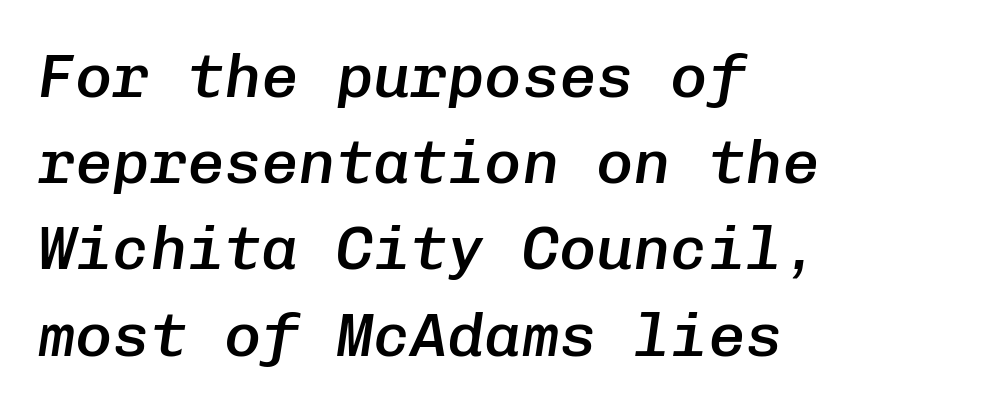
A semibold gives these letters moderate extra thickness, short of bold. The line-height multiplier appears to be the usual default. The face used here is monospaced, like something from a code editor. A bare baseline throughout the passage. The typography opts for an oblique posture over an upright one. Where is the straight margin? On the left.
